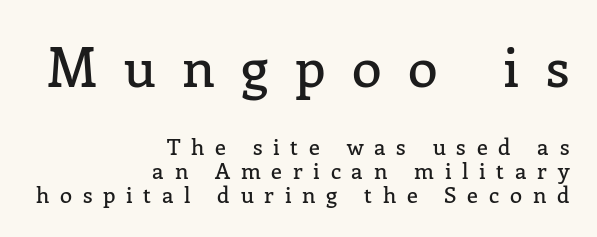
Q: Is the text italic (slanted)? A: No, it is upright.
Q: Is the typeface a serif or a sans-serif typeface? A: Serif.
Q: Is the text underlined? A: No.
Q: How is the paragraph aligned? A: Right-aligned.
Q: Is the spacing between letters normal or unusually wide? A: Unusually wide.
Q: Is the spacing between lines tight, normal or loose? A: Tight.
Q: Which block of text is set in a larger size, the first (top) or the second (bottom)? A: The first (top) one.
Q: Width (condensed, normal, or wide)? A: Normal.
Q: Stroke contrast? A: Low.
Q: x-height? A: Medium.
Q: Monospaced? A: No.
